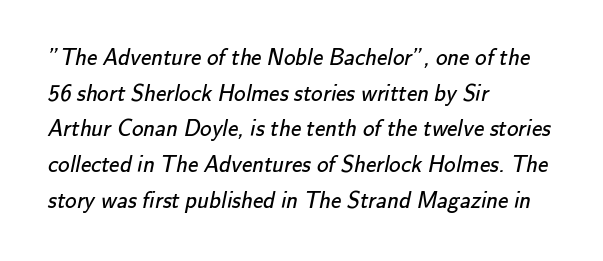
{"bold": "no", "underline": "no", "align": "left", "line_spacing": "normal", "line_spacing_ratio": 1.55, "letter_spacing": "normal", "letter_spacing_em": 0.0, "glyph_px": 23}
